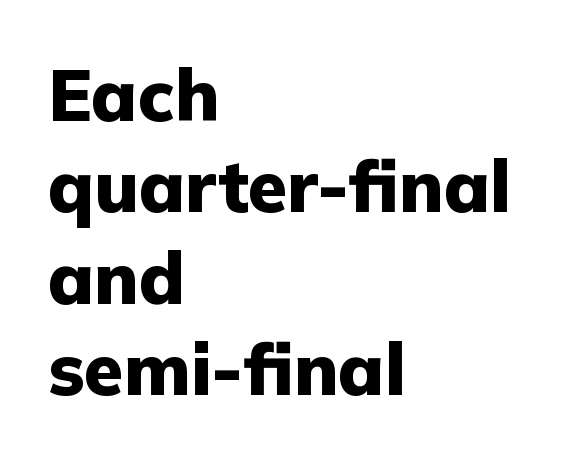
Heavy-handed strokes throughout: this text is bold. Descenders hang freely into open space. The rows are spaced the way most documents space them. You could not count columns in this text — the font is proportionally spaced. Left-aligned paragraph, ragged on the right. Classification — sans serif.
